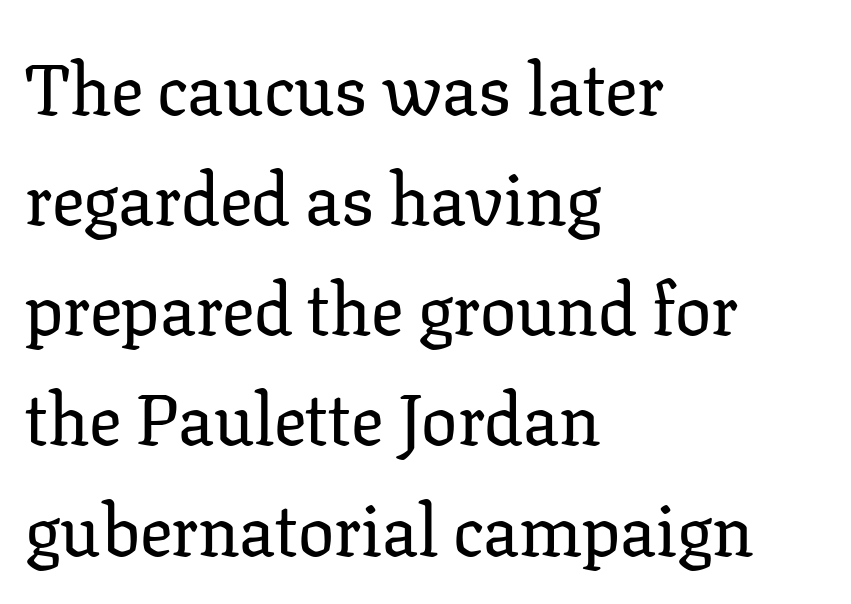
Q: Is the text italic (slanted)? A: No, it is upright.
Q: Is the typeface a serif or a sans-serif typeface? A: Serif.
Q: Is the text underlined? A: No.
Q: How is the paragraph aligned? A: Left-aligned.
Q: Is the spacing between letters normal or unusually wide? A: Normal.
Q: Is the spacing between lines tight, normal or loose? A: Normal.
Q: Width (condensed, normal, or wide)? A: Normal.
Q: Stroke contrast? A: Low.
Q: x-height? A: Medium.
Q: Monospaced? A: No.
